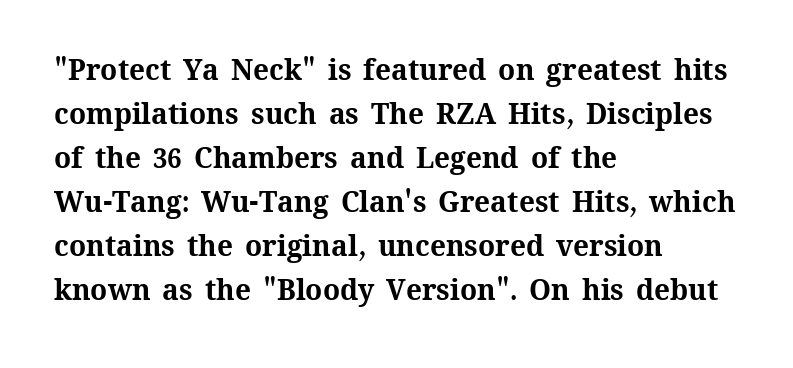
Q: Is the text bold? A: Yes.
Q: Is the text italic (slanted)? A: No, it is upright.
Q: Is the text underlined? A: No.
Q: How is the paragraph aligned? A: Left-aligned.
Q: Is the spacing between letters normal or unusually wide? A: Normal.
Q: Is the spacing between lines tight, normal or loose? A: Normal.
Q: Width (condensed, normal, or wide)? A: Normal.
Q: Stroke contrast? A: Medium.
Q: x-height? A: Medium.
Q: Monospaced? A: No.
